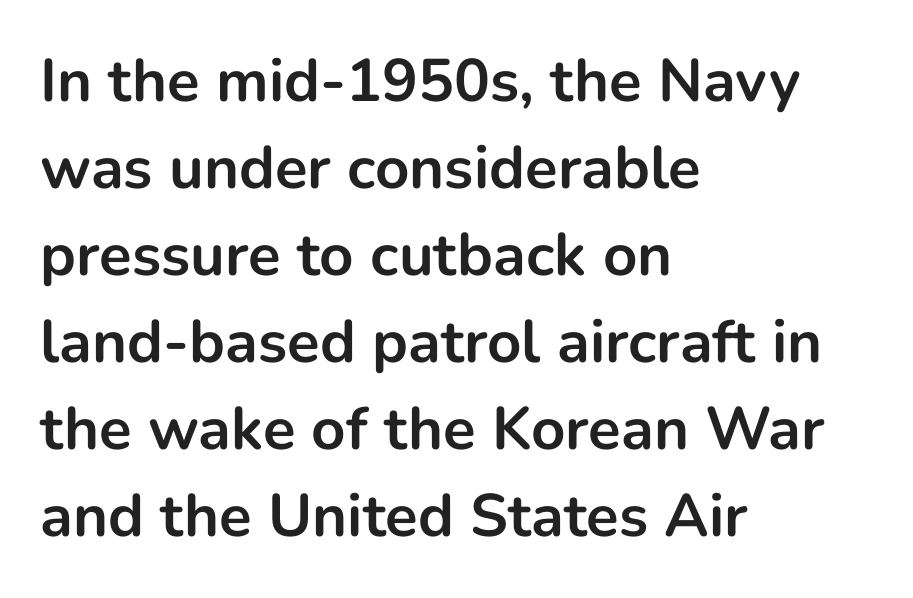
Q: Is the text bold? A: Yes.
Q: Is the text italic (slanted)? A: No, it is upright.
Q: Is the typeface a serif or a sans-serif typeface? A: Sans-serif.
Q: Is the text underlined? A: No.
Q: How is the paragraph aligned? A: Left-aligned.
Q: Is the spacing between letters normal or unusually wide? A: Normal.
Q: Is the spacing between lines tight, normal or loose? A: Normal.
Q: Width (condensed, normal, or wide)? A: Normal.
Q: Stroke contrast? A: Low.
Q: x-height? A: Medium.
Q: Monospaced? A: No.
